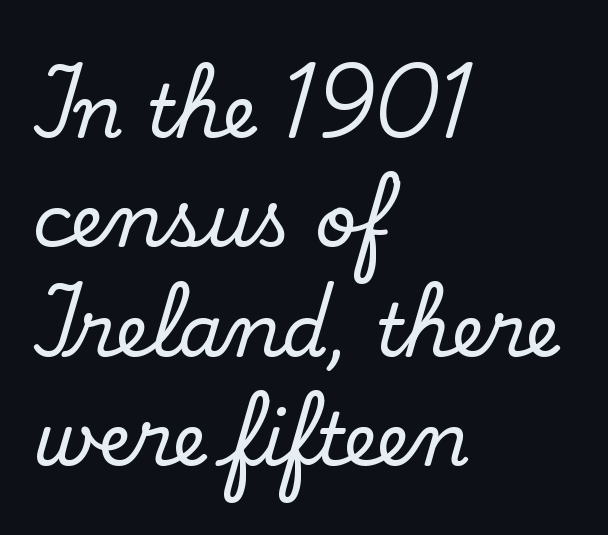
Q: Is the text italic (slanted)? A: Yes.
Q: Is the typeface a serif or a sans-serif typeface? A: Serif.
Q: Is the text underlined? A: No.
Q: How is the paragraph aligned? A: Left-aligned.
Q: Is the spacing between letters normal or unusually wide? A: Normal.
Q: Is the spacing between lines tight, normal or loose? A: Normal.
Q: Width (condensed, normal, or wide)? A: Normal.
Q: Stroke contrast? A: Low.
Q: x-height? A: Small.
Q: Monospaced? A: No.
